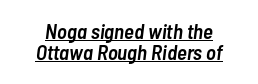
The gaps between neighbouring characters are ordinary and unremarkable. The rendering applies a slant to the glyphs. The rendering uses a small line-height, squeezing the rows. Underline: present. Each line is balanced around a shared central axis. These words are printed semibold, heavier than regular yet not bold.
